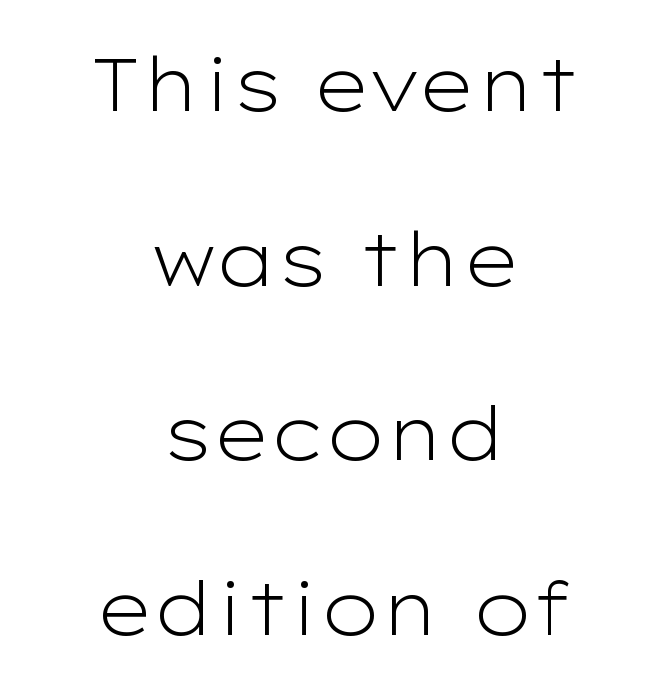
{"serif": "no", "italic": "no", "bold": "no", "weight": "light", "width": "wide", "stroke_contrast": "low", "x_height": "medium", "monospaced": "no", "underline": "no", "align": "center", "line_spacing": "loose", "line_spacing_ratio": 2.36, "letter_spacing": "normal", "letter_spacing_em": 0.0, "glyph_px": 74}
